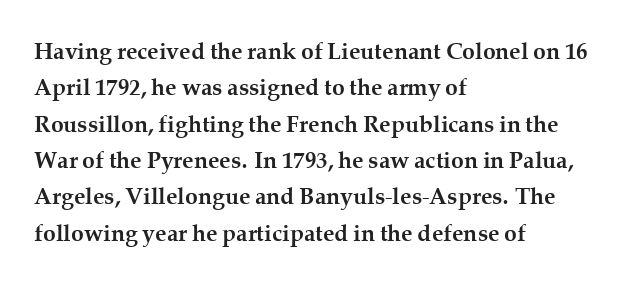
The text block is weighted toward the left margin, trailing off unevenly rightward. These lines carry a lot of weight — the face is fully bold. The letters stand upright; this is a roman face. Each row of text sits above clean, open space. This rendering leaves character spacing at its baseline value.
